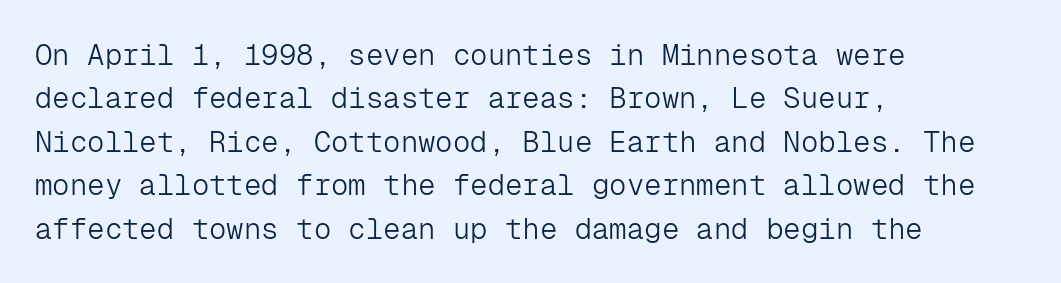
Q: Is the text bold? A: No.
Q: Is the text italic (slanted)? A: No, it is upright.
Q: Is the typeface a serif or a sans-serif typeface? A: Sans-serif.
Q: Is the text underlined? A: No.
Q: How is the paragraph aligned? A: Left-aligned.
Q: Is the spacing between letters normal or unusually wide? A: Normal.
Q: Is the spacing between lines tight, normal or loose? A: Normal.
Q: Width (condensed, normal, or wide)? A: Normal.
Q: Stroke contrast? A: Low.
Q: x-height? A: Medium.
Q: Monospaced? A: Yes.
